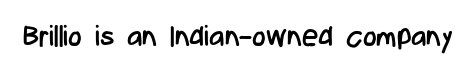
Does the type have serifs? No, each stem ends abruptly. The letters advance in unequal steps, a hallmark of proportional type. On a weight scale, this lands at 450 or below. Inter-character spacing is left at the font's built-in metrics. The space beneath each line is pristine and unruled. Posture: vertical.
